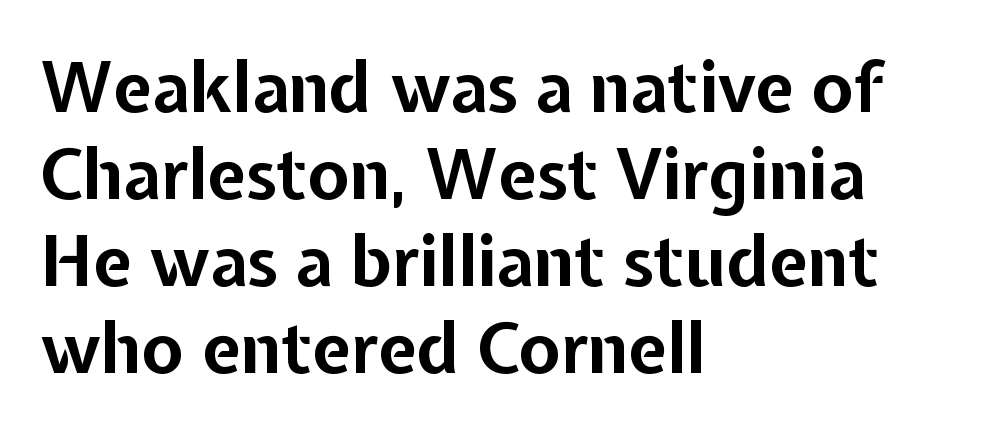
Q: Is the text bold? A: Yes.
Q: Is the text italic (slanted)? A: No, it is upright.
Q: Is the typeface a serif or a sans-serif typeface? A: Sans-serif.
Q: Is the text underlined? A: No.
Q: How is the paragraph aligned? A: Left-aligned.
Q: Is the spacing between letters normal or unusually wide? A: Normal.
Q: Is the spacing between lines tight, normal or loose? A: Normal.
Q: Width (condensed, normal, or wide)? A: Normal.
Q: Stroke contrast? A: Low.
Q: x-height? A: Medium.
Q: Monospaced? A: No.
